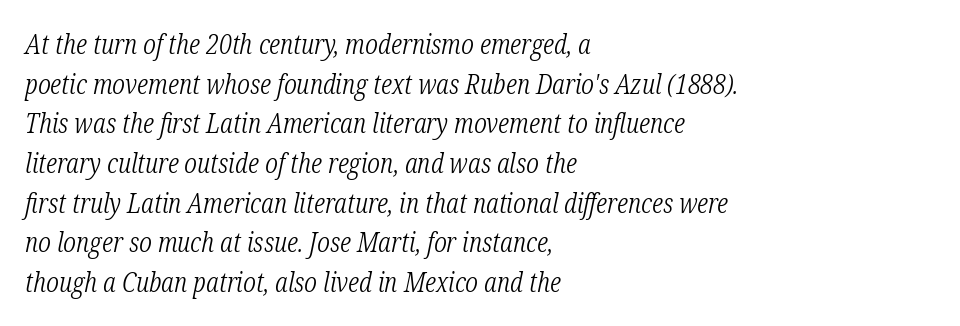
The image shows 27 px text type, italic (leaning right); set left-aligned, normal line spacing (1.47x), normal letter spacing, not underlined.
